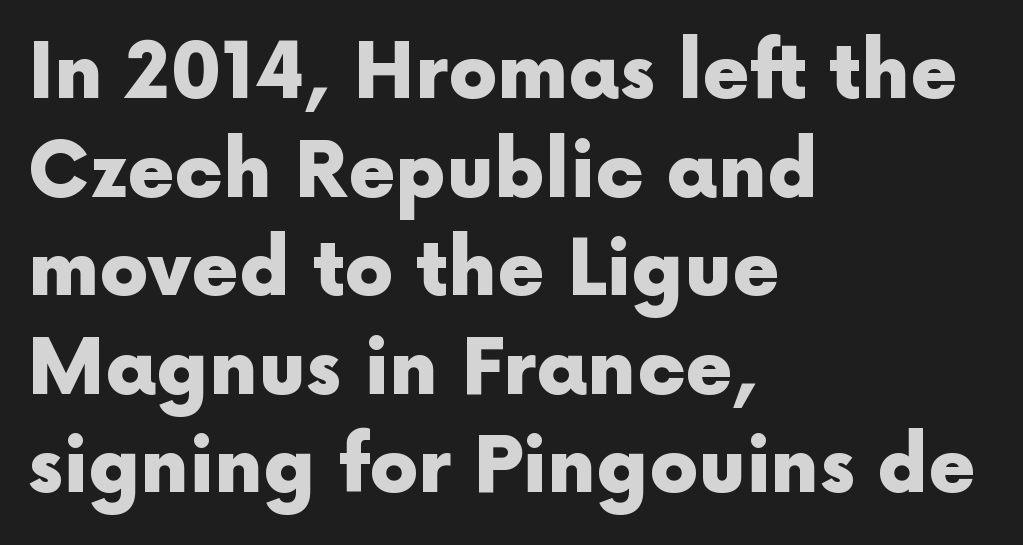
The tracking reads as untouched default to a designer's eye. Students, this is bold: see how much ink each stroke carries. Quick note: interline space is typical. Do the characters align in a grid? No, the font is proportional. The glyphs are unaccompanied by any horizontal stroke below them. Alignment: flush left.
